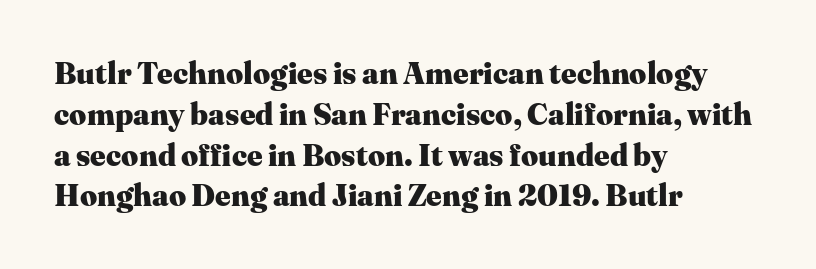
{"serif": "yes", "italic": "no", "bold": "yes", "weight": "heavy", "width": "normal", "stroke_contrast": "medium", "x_height": "medium", "monospaced": "no", "underline": "no", "align": "left", "line_spacing": "normal", "line_spacing_ratio": 1.36, "letter_spacing": "normal", "letter_spacing_em": 0.0, "glyph_px": 30}
